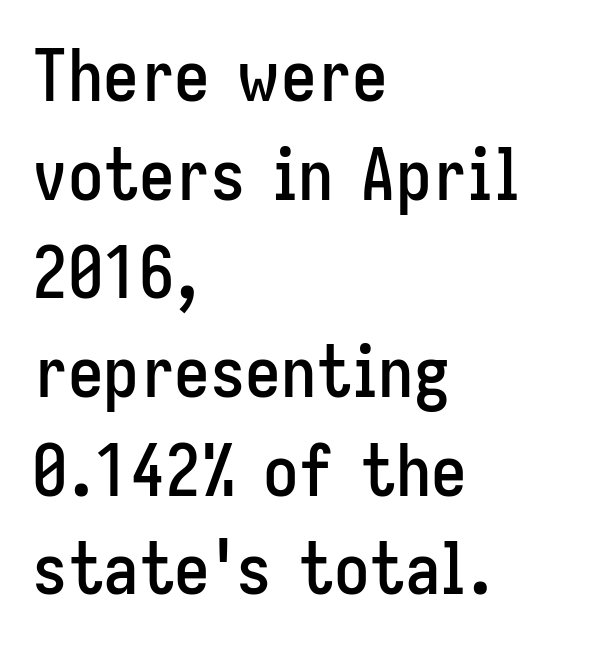
Q: Is the text italic (slanted)? A: No, it is upright.
Q: Is the typeface a serif or a sans-serif typeface? A: Sans-serif.
Q: Is the text underlined? A: No.
Q: How is the paragraph aligned? A: Left-aligned.
Q: Is the spacing between letters normal or unusually wide? A: Normal.
Q: Is the spacing between lines tight, normal or loose? A: Normal.
Q: Width (condensed, normal, or wide)? A: Condensed.
Q: Stroke contrast? A: Low.
Q: x-height? A: Medium.
Q: Monospaced? A: No.
